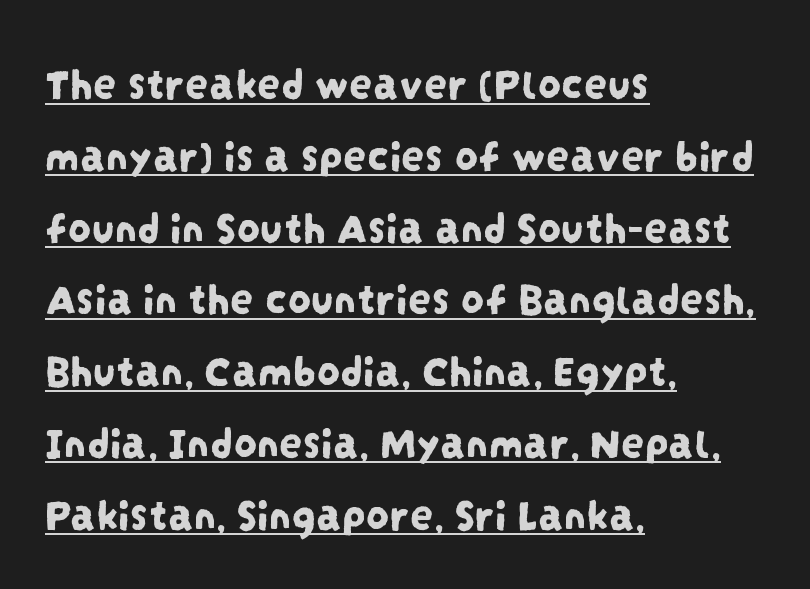
{"serif": "no", "width": "condensed", "stroke_contrast": "low", "x_height": "large", "monospaced": "no", "underline": "yes", "align": "left", "line_spacing": "normal", "line_spacing_ratio": 1.56, "letter_spacing": "normal", "letter_spacing_em": 0.0, "glyph_px": 46}
